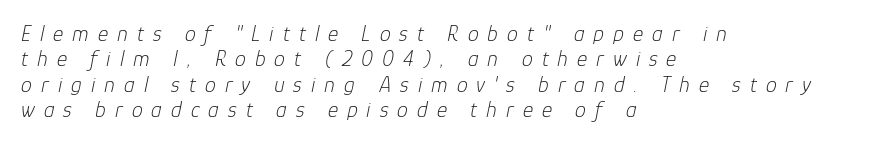
Q: Is the text bold? A: No.
Q: Is the text italic (slanted)? A: Yes, it leans right by about 12 degrees.
Q: Is the text underlined? A: No.
Q: How is the paragraph aligned? A: Left-aligned.
Q: Is the spacing between letters normal or unusually wide? A: Unusually wide.
Q: Is the spacing between lines tight, normal or loose? A: Tight.
